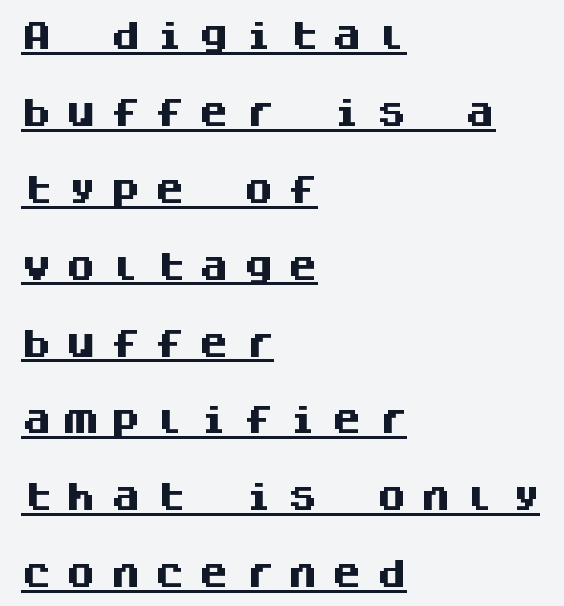
Honestly, the underline is the first thing you notice here. Bold? Absolutely — the strokes are thick and heavy. This sample is left-justified, so line endings fall wherever the words run out. In terms of leading, this rendering errs on the spacious side. How are the letters spaced? Widely, with obvious added tracking.
